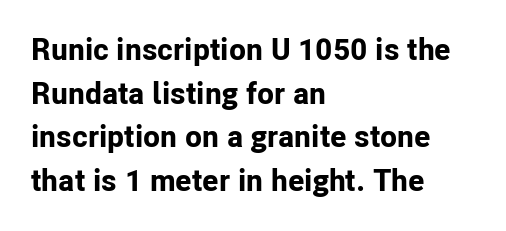
{"serif": "no", "italic": "no", "bold": "yes", "weight": "bold", "width": "normal", "stroke_contrast": "low", "x_height": "medium", "monospaced": "no", "underline": "no", "align": "left", "line_spacing": "normal", "line_spacing_ratio": 1.41, "letter_spacing": "normal", "letter_spacing_em": 0.0, "glyph_px": 31}
